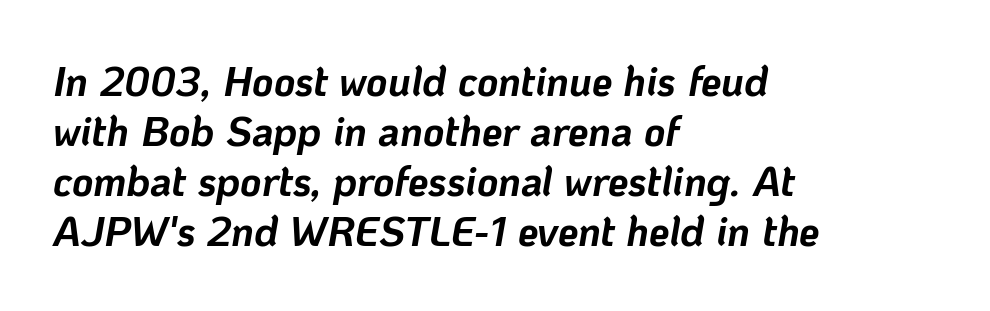
Caption: bold face, heavy strokes. The rendering applies a slant to the glyphs. Horizontal alignment here is leftward, the default for most running prose. These lines keep a tight, regular rhythm from letter to letter. The glyphs are unaccompanied by any horizontal stroke below them. Note the varied advance widths — an 'i' is clearly narrower than an 'm'.
